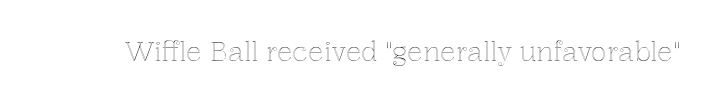
Is there any slant? The stems are plumb. Descenders are the only things crossing below the line. The line texture is even and compact thanks to regular tracking.
